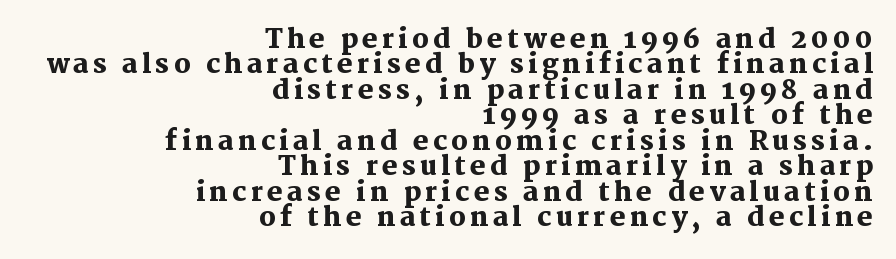
The image shows 26 px bold type, upright; set right-aligned, tight line spacing (0.98x), not underlined.
